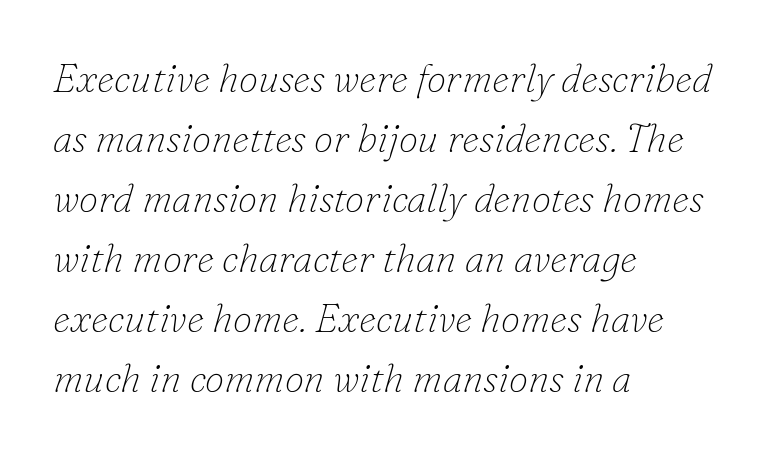
Q: Is the text bold? A: No.
Q: Is the text italic (slanted)? A: Yes, it leans right by about 16 degrees.
Q: Is the typeface a serif or a sans-serif typeface? A: Serif.
Q: Is the text underlined? A: No.
Q: How is the paragraph aligned? A: Left-aligned.
Q: Is the spacing between letters normal or unusually wide? A: Normal.
Q: Is the spacing between lines tight, normal or loose? A: Normal.
Q: Width (condensed, normal, or wide)? A: Normal.
Q: Stroke contrast? A: Low.
Q: x-height? A: Small.
Q: Monospaced? A: No.
